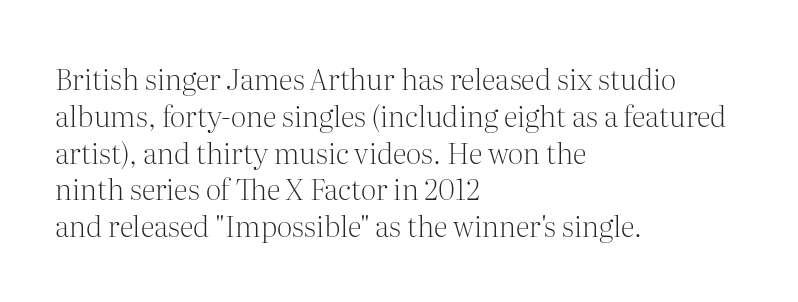
The image shows 29 px light serif type, upright; set left-aligned, normal line spacing (1.27x), normal letter spacing, not underlined; medium stroke contrast and a medium x-height.
